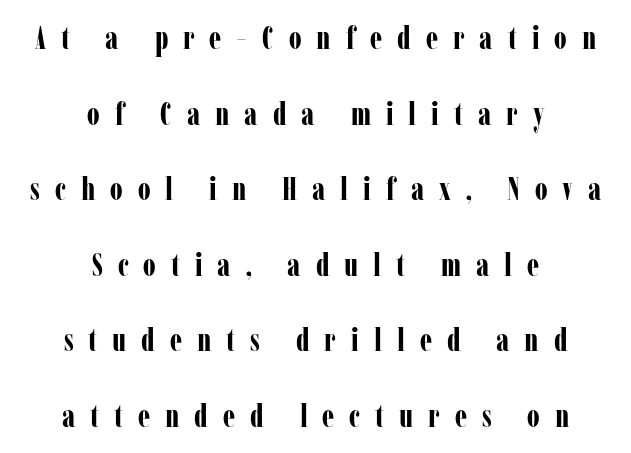
Q: Is the text bold? A: Yes.
Q: Is the text italic (slanted)? A: No, it is upright.
Q: Is the typeface a serif or a sans-serif typeface? A: Serif.
Q: Is the text underlined? A: No.
Q: How is the paragraph aligned? A: Centered.
Q: Is the spacing between letters normal or unusually wide? A: Unusually wide.
Q: Is the spacing between lines tight, normal or loose? A: Loose.
Q: Width (condensed, normal, or wide)? A: Condensed.
Q: Stroke contrast? A: Low.
Q: x-height? A: Medium.
Q: Monospaced? A: No.
